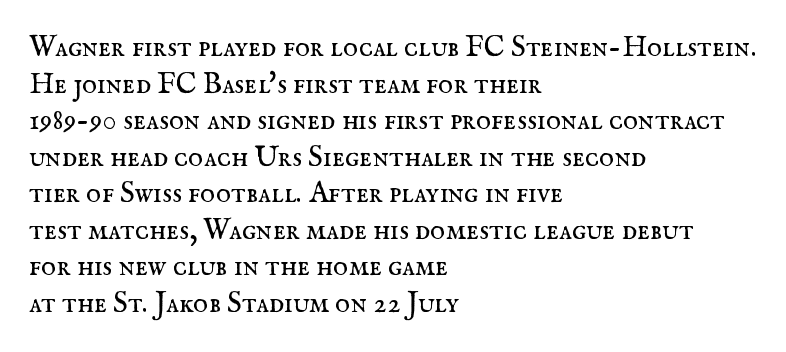
{"serif": "yes", "italic": "no", "bold": "no", "weight": "regular", "width": "normal", "stroke_contrast": "medium", "x_height": "small", "monospaced": "no", "underline": "no", "align": "left", "line_spacing": "normal", "line_spacing_ratio": 1.26, "letter_spacing": "normal", "letter_spacing_em": 0.0, "glyph_px": 29}
